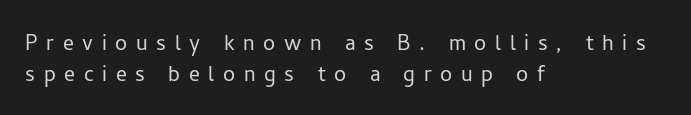
Q: Is the text bold? A: No.
Q: Is the text italic (slanted)? A: No, it is upright.
Q: Is the text underlined? A: No.
Q: How is the paragraph aligned? A: Left-aligned.
Q: Is the spacing between letters normal or unusually wide? A: Unusually wide.
Q: Is the spacing between lines tight, normal or loose? A: Tight.
